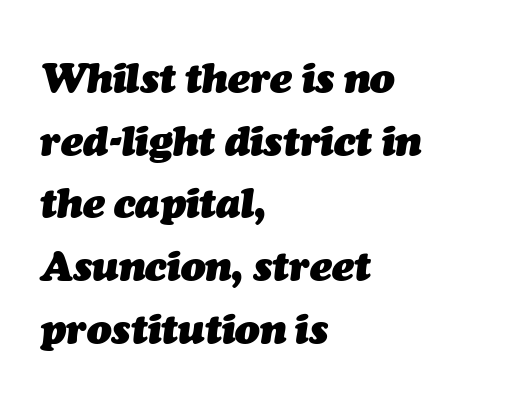
Q: Is the text bold? A: Yes.
Q: Is the text italic (slanted)? A: Yes, it leans right by about 7 degrees.
Q: Is the text underlined? A: No.
Q: How is the paragraph aligned? A: Left-aligned.
Q: Is the spacing between letters normal or unusually wide? A: Normal.
Q: Is the spacing between lines tight, normal or loose? A: Normal.
Q: Width (condensed, normal, or wide)? A: Normal.
Q: Stroke contrast? A: Medium.
Q: x-height? A: Medium.
Q: Monospaced? A: No.
